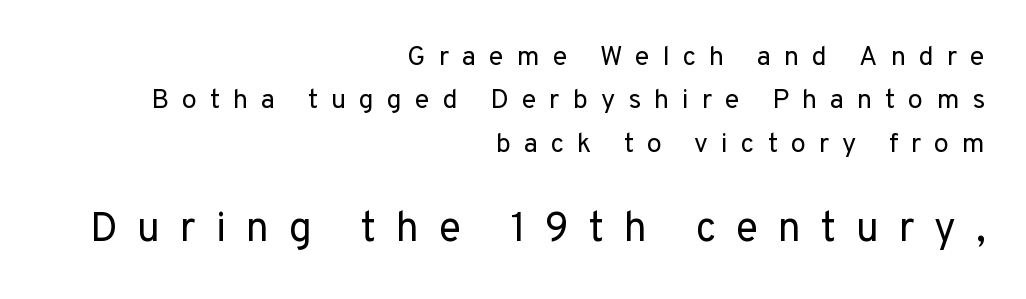
{"serif": "no", "italic": "no", "bold": "no", "weight": "regular", "width": "normal", "stroke_contrast": "low", "x_height": "medium", "monospaced": "no", "underline": "no", "align": "right", "line_spacing": "normal", "line_spacing_ratio": 1.61, "letter_spacing": "wide", "letter_spacing_em": 0.48, "larger_block": "second", "size_ratio": 1.52, "glyph_px": 41}
